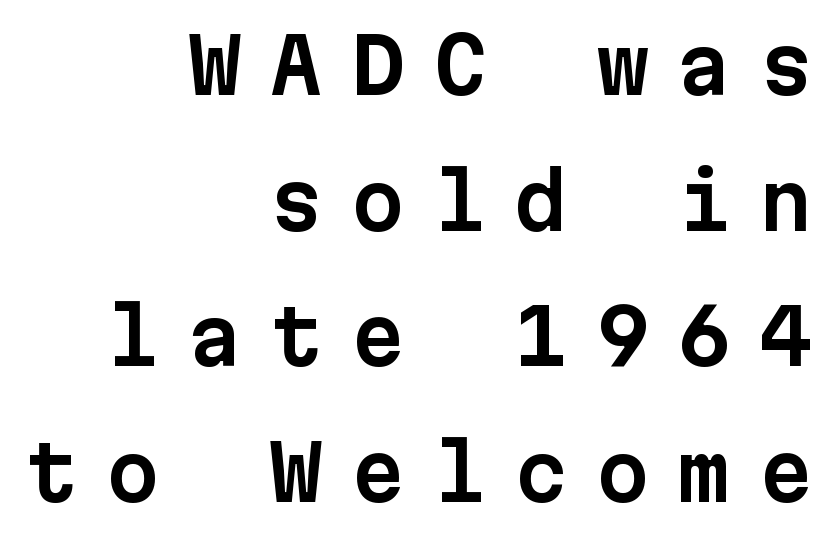
Loose tracking; the words dissolve into strings of separated letters. These lines stack with their right ends in a neat column. If you drew a line through each stem, it would be perfectly vertical. Do the characters align in a grid? Yes, the font is monospaced. The zone under the glyphs is completely vacant. Check where the strokes stop: nothing finishes them off — pure sans.
